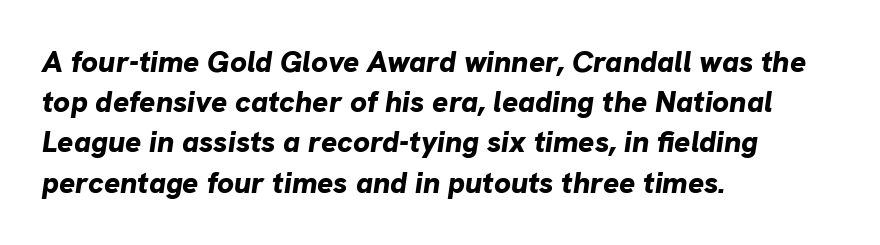
Students, note that the glyphs here touch the page at normal intervals. There's an unmistakable incline to the writing here. Plain, unruled lines of type. The block of text has a typical density, with ordinary space between rows. What weight is shown? A full bold with thick strokes.
